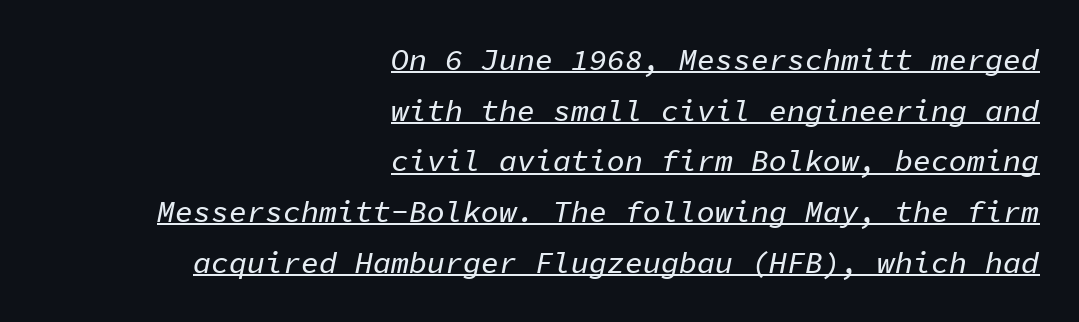
Does the lettering tilt? It does — this is italic. These lines keep a tight, regular rhythm from letter to letter. This sample has the even, mechanical cadence of fixed-width lettering. If you measured baseline to baseline, you'd find a middling distance. The string is rendered with underlining switched on. Short and long lines alike share a common ending point at right.
